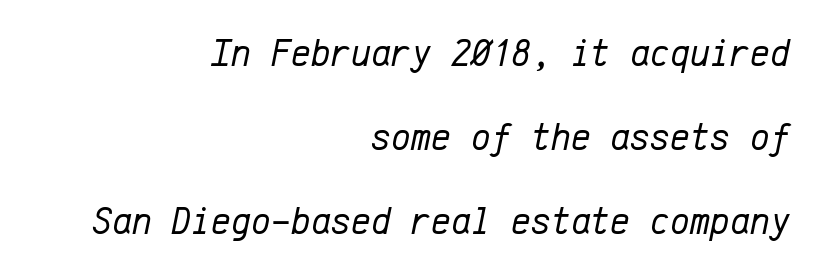
{"italic": "yes", "lean": "right", "slant_degrees": 12, "bold": "no", "weight": "regular", "width": "normal", "stroke_contrast": "low", "x_height": "medium", "monospaced": "yes", "underline": "no", "align": "right", "line_spacing": "loose", "line_spacing_ratio": 2.21, "letter_spacing": "normal", "letter_spacing_em": 0.0, "glyph_px": 38}
